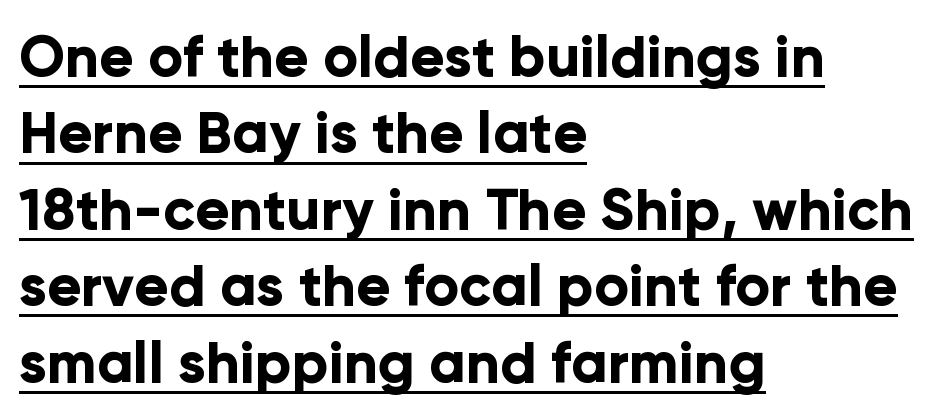
Q: Is the text bold? A: Yes.
Q: Is the text italic (slanted)? A: No, it is upright.
Q: Is the typeface a serif or a sans-serif typeface? A: Sans-serif.
Q: Is the text underlined? A: Yes.
Q: How is the paragraph aligned? A: Left-aligned.
Q: Is the spacing between letters normal or unusually wide? A: Normal.
Q: Is the spacing between lines tight, normal or loose? A: Normal.
Q: Width (condensed, normal, or wide)? A: Normal.
Q: Stroke contrast? A: Low.
Q: x-height? A: Medium.
Q: Monospaced? A: No.
